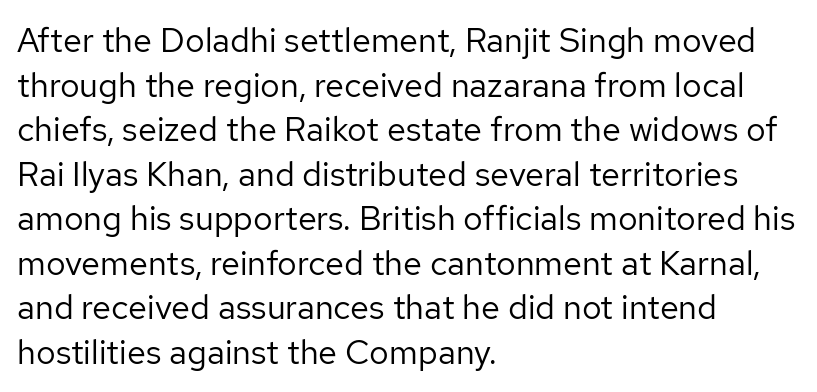
Q: Is the text bold? A: No.
Q: Is the text italic (slanted)? A: No, it is upright.
Q: Is the typeface a serif or a sans-serif typeface? A: Sans-serif.
Q: Is the text underlined? A: No.
Q: How is the paragraph aligned? A: Left-aligned.
Q: Is the spacing between letters normal or unusually wide? A: Normal.
Q: Is the spacing between lines tight, normal or loose? A: Normal.
Q: Width (condensed, normal, or wide)? A: Normal.
Q: Stroke contrast? A: Low.
Q: x-height? A: Medium.
Q: Monospaced? A: No.
